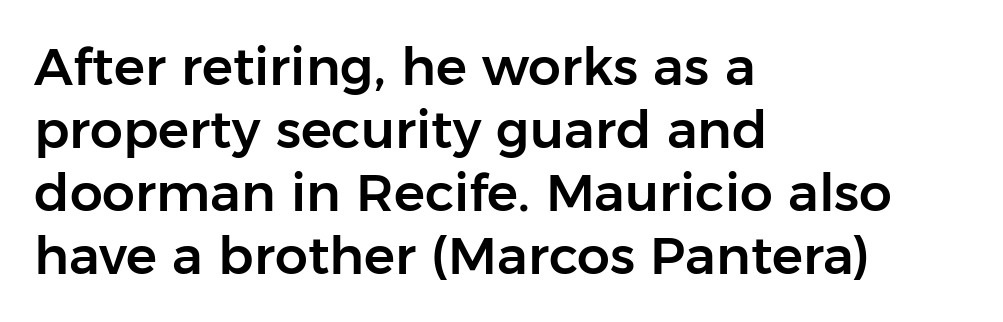
{"serif": "no", "italic": "no", "width": "normal", "stroke_contrast": "low", "x_height": "medium", "monospaced": "no", "underline": "no", "align": "left", "line_spacing_ratio": 1.21, "letter_spacing": "normal", "letter_spacing_em": 0.0, "glyph_px": 52}
